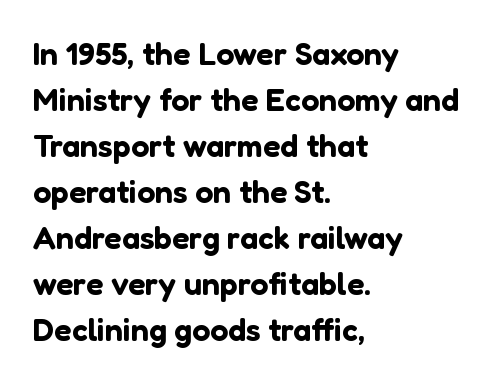
Q: Is the text italic (slanted)? A: No, it is upright.
Q: Is the typeface a serif or a sans-serif typeface? A: Sans-serif.
Q: Is the text underlined? A: No.
Q: How is the paragraph aligned? A: Left-aligned.
Q: Is the spacing between letters normal or unusually wide? A: Normal.
Q: Is the spacing between lines tight, normal or loose? A: Normal.
Q: Width (condensed, normal, or wide)? A: Normal.
Q: Stroke contrast? A: Low.
Q: x-height? A: Medium.
Q: Monospaced? A: No.
